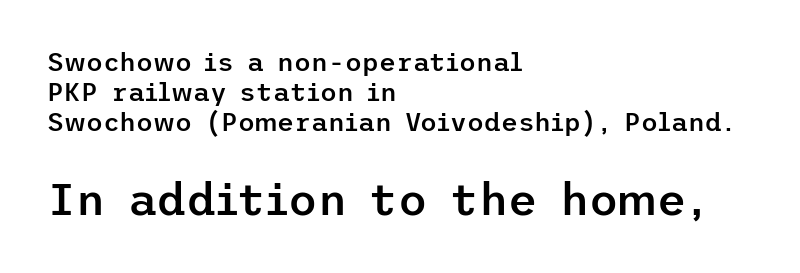
Weight check: semibold — heavier than regular, not quite bold. You could call the tracking neutral — neither tight nor loose. The lettering holds an erect, upright posture throughout. Descenders hang freely into open space. This is sans-serif lettering, the kind often seen on screens and signage.
